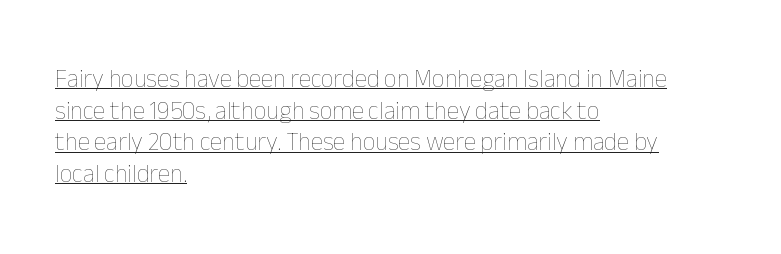
{"italic": "no", "bold": "no", "underline": "yes", "align": "left", "line_spacing": "normal", "line_spacing_ratio": 1.27, "letter_spacing": "normal", "letter_spacing_em": 0.0, "glyph_px": 25}
